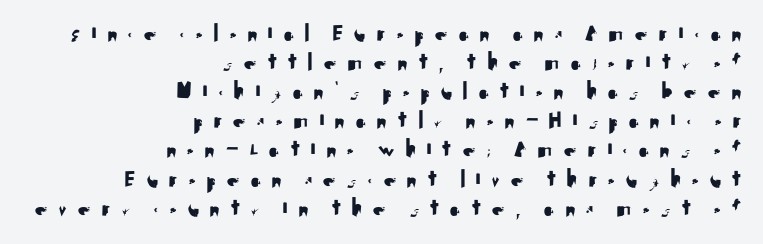
{"italic": "no", "underline": "no", "align": "right", "line_spacing": "tight", "line_spacing_ratio": 1.12, "letter_spacing": "wide", "letter_spacing_em": 0.37, "glyph_px": 26}
